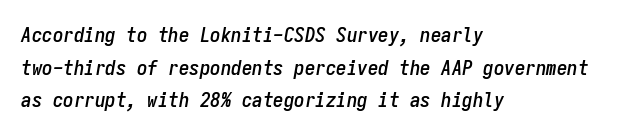
Q: Is the text italic (slanted)? A: Yes, it leans right by about 9 degrees.
Q: Is the text underlined? A: No.
Q: How is the paragraph aligned? A: Left-aligned.
Q: Is the spacing between letters normal or unusually wide? A: Normal.
Q: Is the spacing between lines tight, normal or loose? A: Normal.
